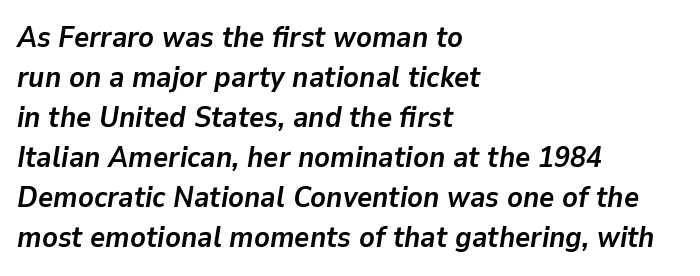
{"italic": "yes", "lean": "right", "slant_degrees": 9, "bold": "yes", "weight": "semibold", "width": "normal", "stroke_contrast": "low", "x_height": "medium", "monospaced": "no", "underline": "no", "align": "left", "line_spacing": "normal", "line_spacing_ratio": 1.38, "letter_spacing": "normal", "letter_spacing_em": 0.0, "glyph_px": 29}
